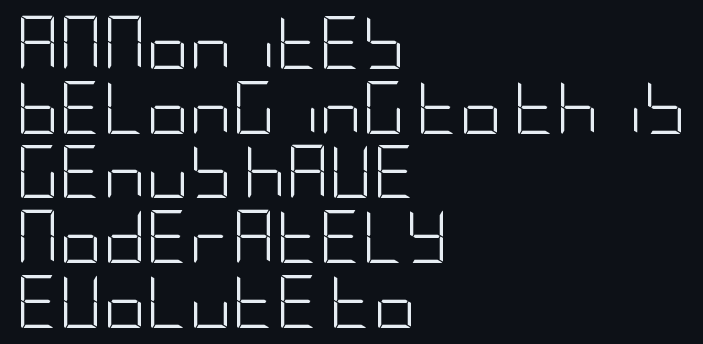
{"serif": "no", "italic": "no", "bold": "no", "weight": "light", "width": "condensed", "stroke_contrast": "low", "x_height": "large", "underline": "no", "align": "left", "line_spacing_ratio": 1.22, "letter_spacing": "normal", "letter_spacing_em": 0.0, "glyph_px": 53}
